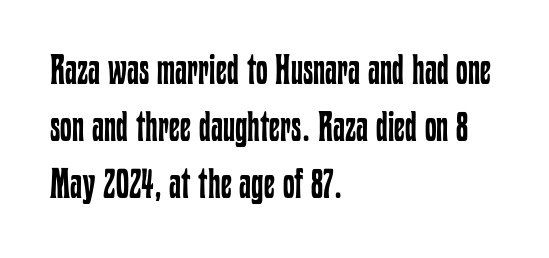
{"italic": "no", "bold": "no", "weight": "regular", "width": "condensed", "stroke_contrast": "low", "x_height": "medium", "monospaced": "no", "underline": "no", "align": "left", "line_spacing": "normal", "line_spacing_ratio": 1.36, "letter_spacing": "normal", "letter_spacing_em": 0.0, "glyph_px": 42}
